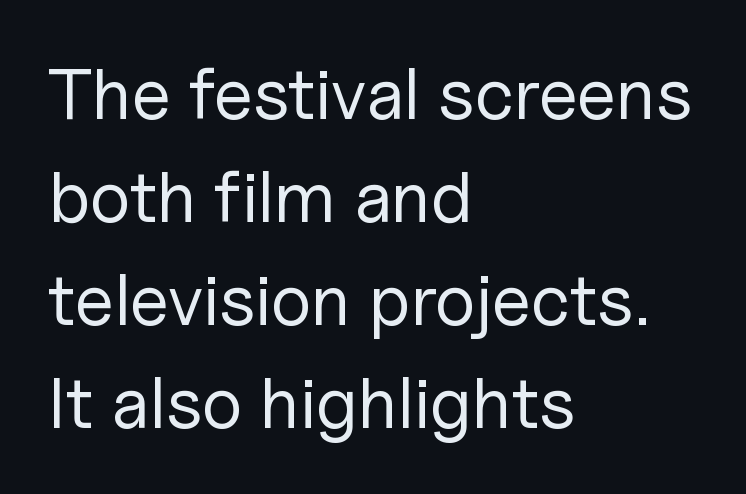
The face used here is proportionally spaced, like ordinary book or web type. The font's upright variant was chosen for this text. Left-aligned paragraph, ragged on the right. This block has exactly the height ordinary leading produces. Words float on clear page, feet unadorned.
